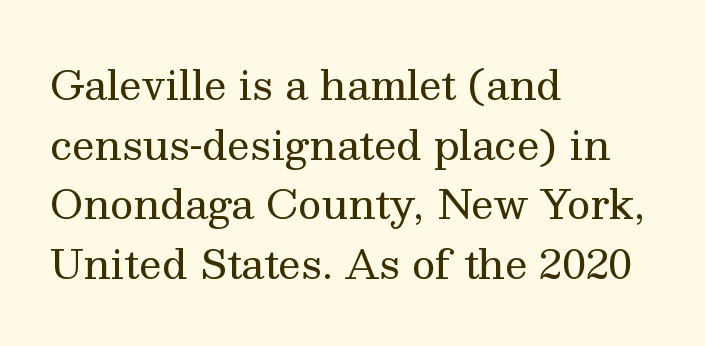
The image shows 40 px regular-weight serif type, upright; set left-aligned, normal line spacing (1.49x), normal letter spacing, not underlined; medium stroke contrast and a medium x-height.
